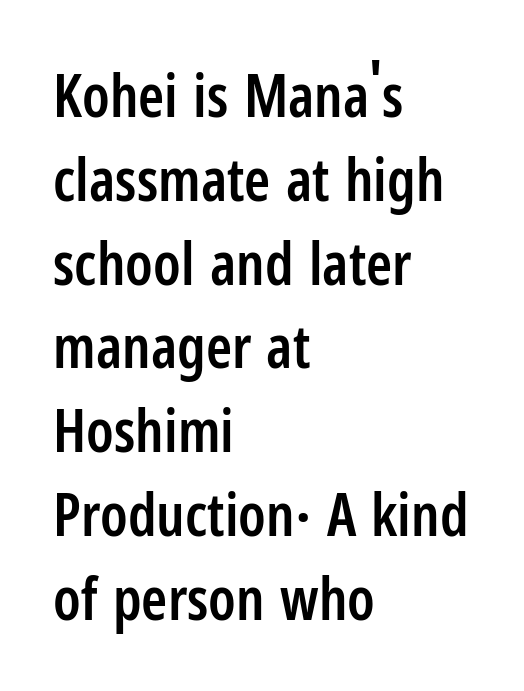
Q: Is the text bold? A: Semi-bold.
Q: Is the text italic (slanted)? A: No, it is upright.
Q: Is the typeface a serif or a sans-serif typeface? A: Sans-serif.
Q: Is the text underlined? A: No.
Q: How is the paragraph aligned? A: Left-aligned.
Q: Is the spacing between letters normal or unusually wide? A: Normal.
Q: Is the spacing between lines tight, normal or loose? A: Normal.
Q: Width (condensed, normal, or wide)? A: Condensed.
Q: Stroke contrast? A: Low.
Q: x-height? A: Medium.
Q: Monospaced? A: No.
